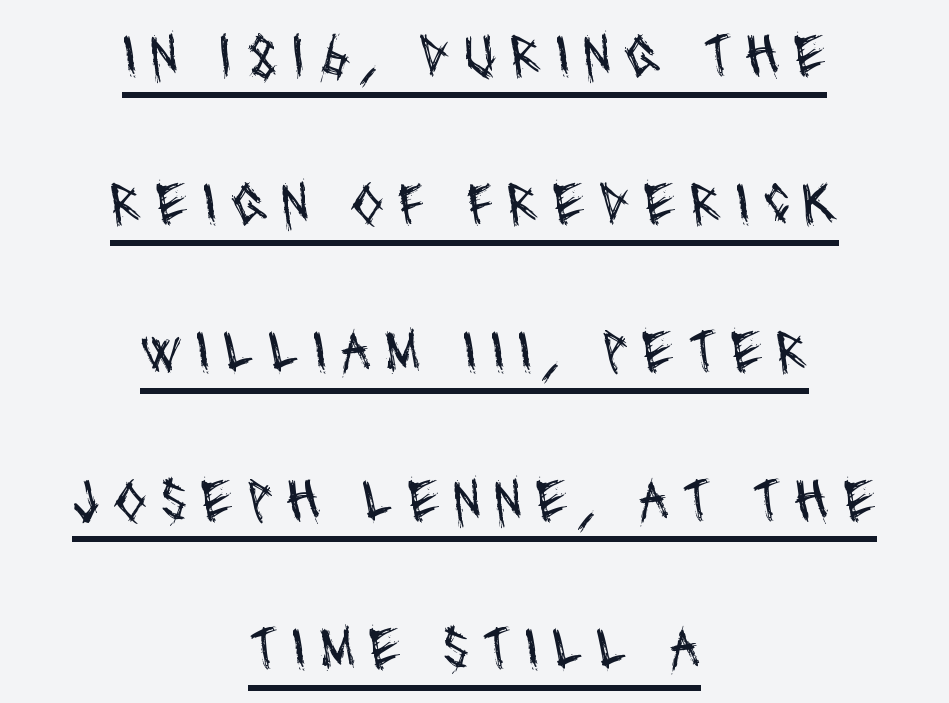
Beneath each row of characters lies a ruled line. Do the characters align in a grid? No, the font is proportional. The paragraph shown floats in the horizontal middle. Observe the absence of serifs on each vertical stroke in this sample.
